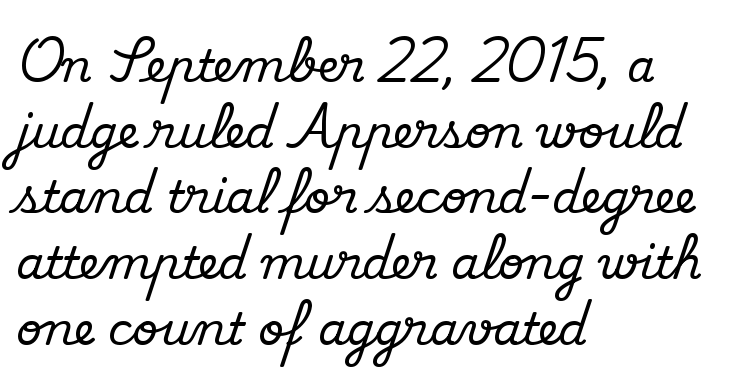
The image shows 45 px serif type; set left-aligned, normal line spacing (1.46x), normal letter spacing, not underlined; medium stroke contrast and a small x-height.
